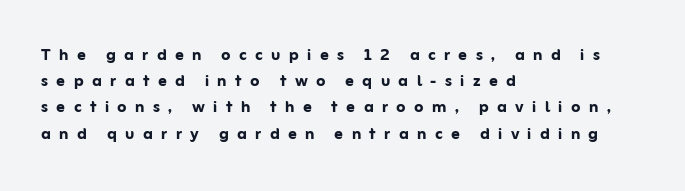
The passage shown is emphatically bold. Honestly, there is no underline to notice here at all. This sample keeps an unexceptional amount of space between lines. The lines are quadded left. Short note: letters widely spaced.
